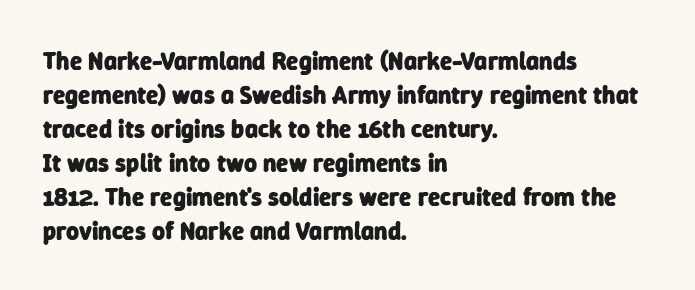
The image shows 25 px bold type; set left-aligned, normal line spacing (1.36x), normal letter spacing, not underlined.
